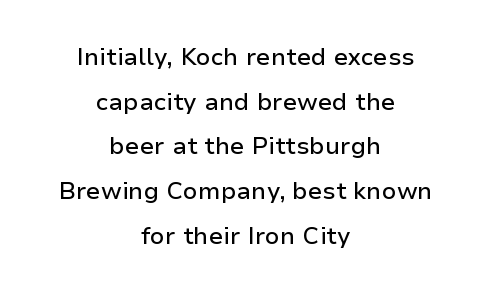
Q: Is the text italic (slanted)? A: No, it is upright.
Q: Is the text underlined? A: No.
Q: How is the paragraph aligned? A: Centered.
Q: Is the spacing between letters normal or unusually wide? A: Normal.
